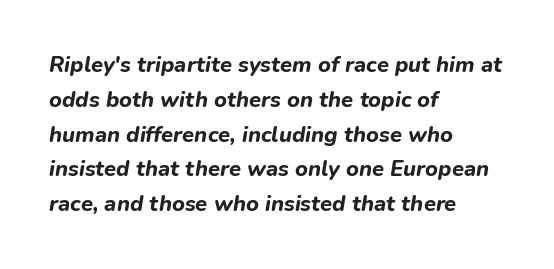
The image shows 22 px bold type, italic (leaning right); set left-aligned, normal line spacing (1.58x), normal letter spacing, not underlined.
